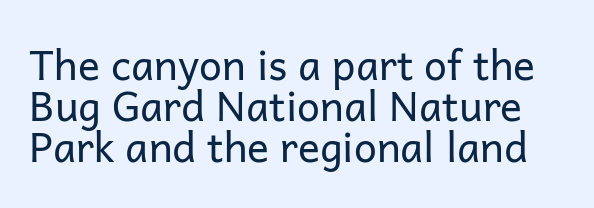
The image shows 41 px regular-weight sans-serif type, upright; set tight line spacing (1.0x), normal letter spacing, not underlined; low stroke contrast and a medium x-height.
